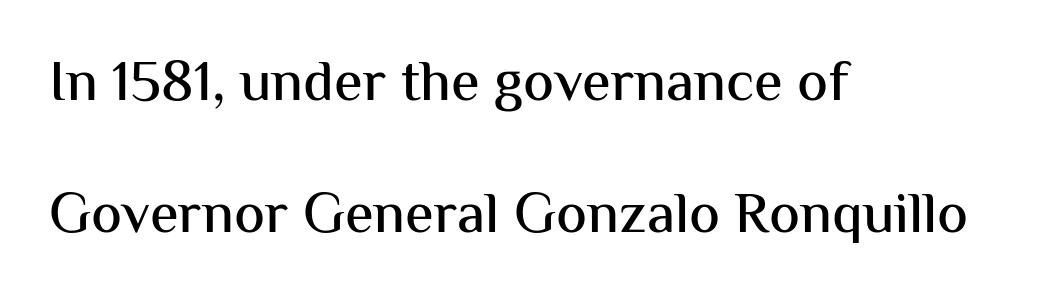
{"serif": "no", "italic": "no", "width": "normal", "stroke_contrast": "medium", "x_height": "medium", "monospaced": "no", "underline": "no", "align": "left", "line_spacing": "loose", "line_spacing_ratio": 2.27, "letter_spacing": "normal", "letter_spacing_em": 0.0, "glyph_px": 58}
